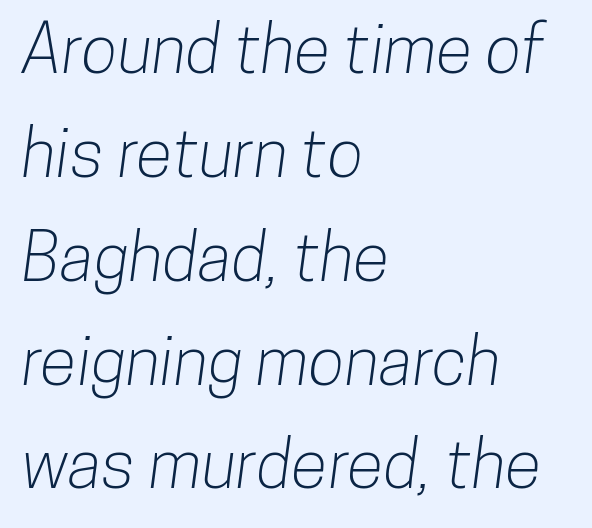
Q: Is the typeface a serif or a sans-serif typeface? A: Sans-serif.
Q: Is the text underlined? A: No.
Q: How is the paragraph aligned? A: Left-aligned.
Q: Is the spacing between letters normal or unusually wide? A: Normal.
Q: Is the spacing between lines tight, normal or loose? A: Normal.
Q: Width (condensed, normal, or wide)? A: Condensed.
Q: Stroke contrast? A: Low.
Q: x-height? A: Medium.
Q: Monospaced? A: No.
